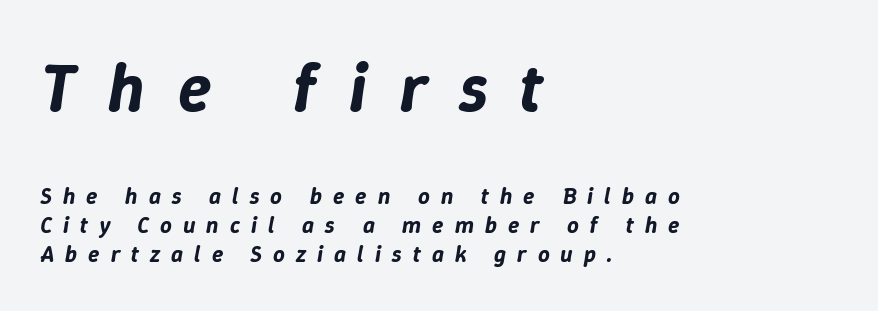
Students, observe: this is what conventionally led text looks like. This sample uses expanded letter spacing, leaving extra air between glyphs. Typesetter's note — upper block bumped up in size, lower block left smaller. The face used here is proportionally spaced, like ordinary book or web type.
